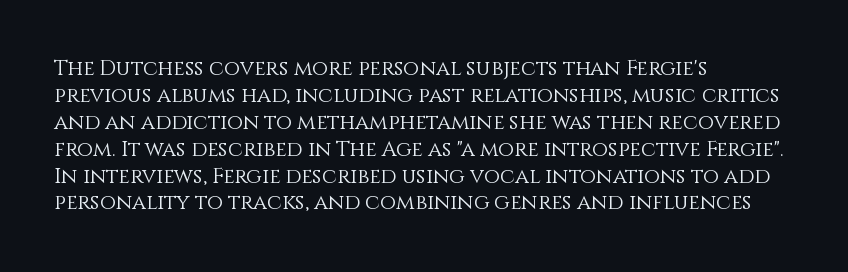
{"italic": "no", "bold": "no", "underline": "no", "align": "left", "line_spacing": "normal", "line_spacing_ratio": 1.28, "letter_spacing": "normal", "letter_spacing_em": 0.0, "glyph_px": 21}
